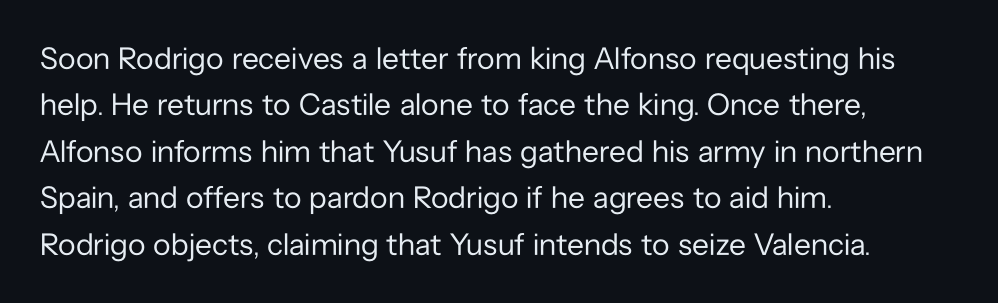
The image shows 31 px regular-weight sans-serif type, upright; set left-aligned, normal line spacing (1.5x), normal letter spacing, not underlined; low stroke contrast and a medium x-height.
